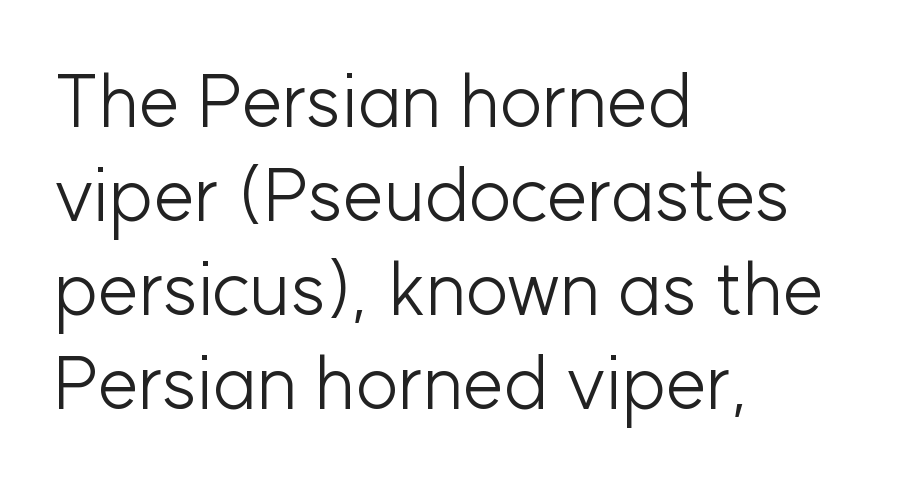
Q: Is the text bold? A: No.
Q: Is the text italic (slanted)? A: No, it is upright.
Q: Is the typeface a serif or a sans-serif typeface? A: Sans-serif.
Q: Is the text underlined? A: No.
Q: How is the paragraph aligned? A: Left-aligned.
Q: Is the spacing between letters normal or unusually wide? A: Normal.
Q: Is the spacing between lines tight, normal or loose? A: Normal.
Q: Width (condensed, normal, or wide)? A: Normal.
Q: Stroke contrast? A: Low.
Q: x-height? A: Medium.
Q: Monospaced? A: No.
